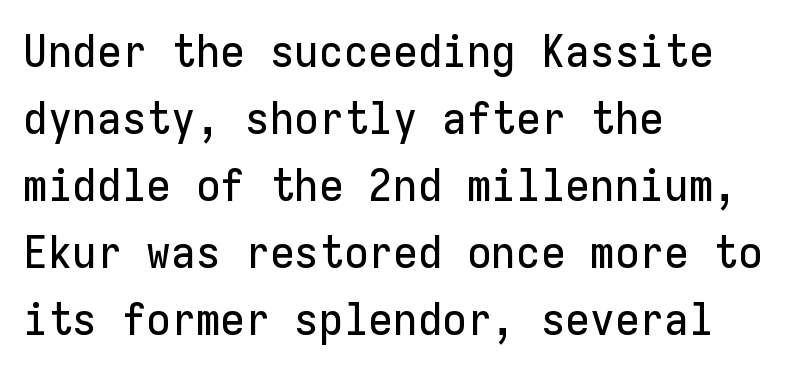
{"serif": "no", "italic": "no", "width": "normal", "stroke_contrast": "low", "x_height": "medium", "monospaced": "yes", "underline": "no", "align": "left", "line_spacing": "normal", "line_spacing_ratio": 1.49, "letter_spacing": "normal", "letter_spacing_em": 0.0, "glyph_px": 45}
